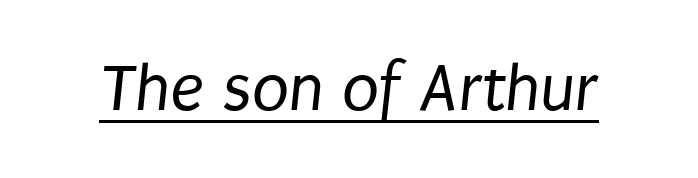
The image shows 68 px regular-weight, condensed sans-serif type; set normal letter spacing, underlined; low stroke contrast and a large x-height.
